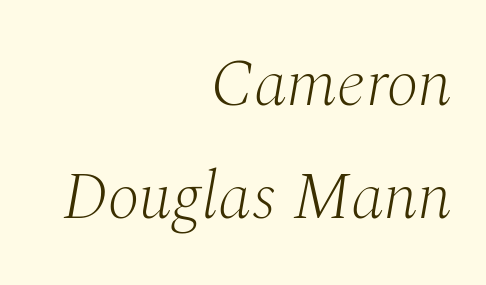
Q: Is the text bold? A: No.
Q: Is the text italic (slanted)? A: Yes, it leans right by about 10 degrees.
Q: Is the typeface a serif or a sans-serif typeface? A: Serif.
Q: Is the text underlined? A: No.
Q: How is the paragraph aligned? A: Right-aligned.
Q: Is the spacing between letters normal or unusually wide? A: Normal.
Q: Is the spacing between lines tight, normal or loose? A: Normal.
Q: Width (condensed, normal, or wide)? A: Normal.
Q: Stroke contrast? A: Medium.
Q: x-height? A: Medium.
Q: Monospaced? A: No.
